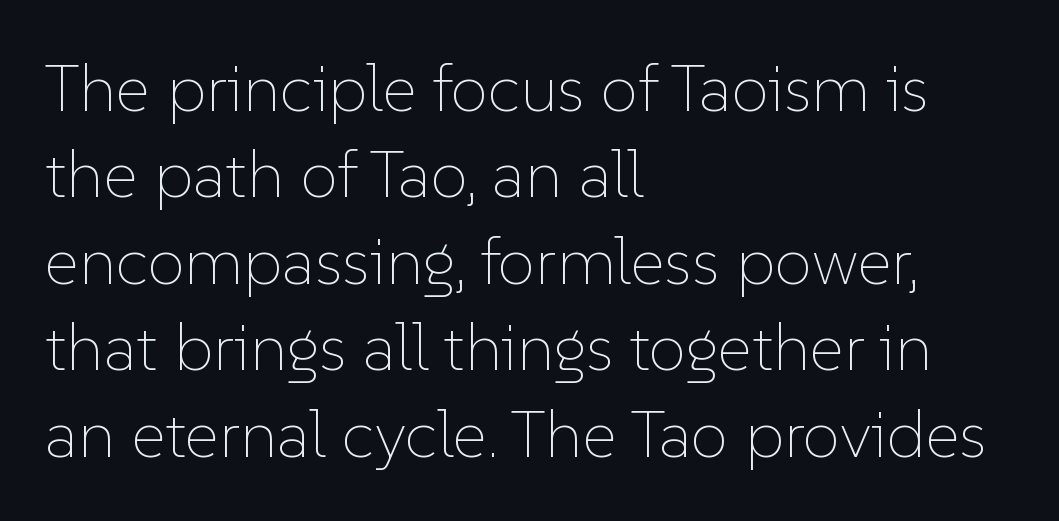
Q: Is the text bold? A: No.
Q: Is the text italic (slanted)? A: No, it is upright.
Q: Is the text underlined? A: No.
Q: How is the paragraph aligned? A: Left-aligned.
Q: Is the spacing between letters normal or unusually wide? A: Normal.
Q: Is the spacing between lines tight, normal or loose? A: Normal.
Q: Width (condensed, normal, or wide)? A: Normal.
Q: Stroke contrast? A: Low.
Q: x-height? A: Medium.
Q: Monospaced? A: No.
